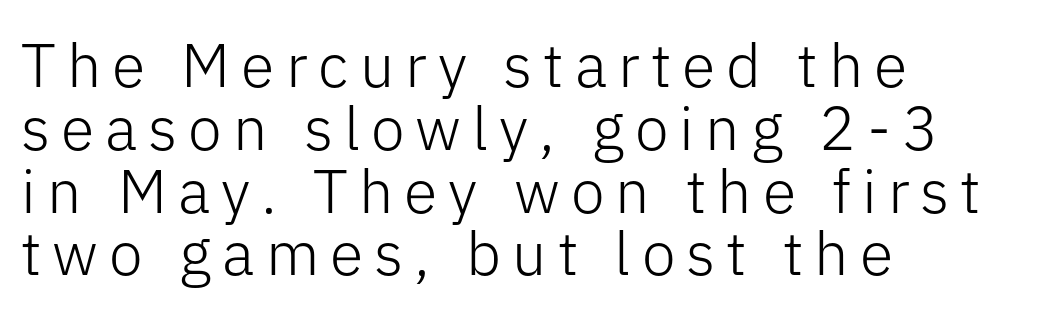
In CSS terms this would be text-align: left. No heavy texture on the line: the type isn't bold. Descenders hang freely into open space. Check where the strokes stop: nothing finishes them off — pure sans.
